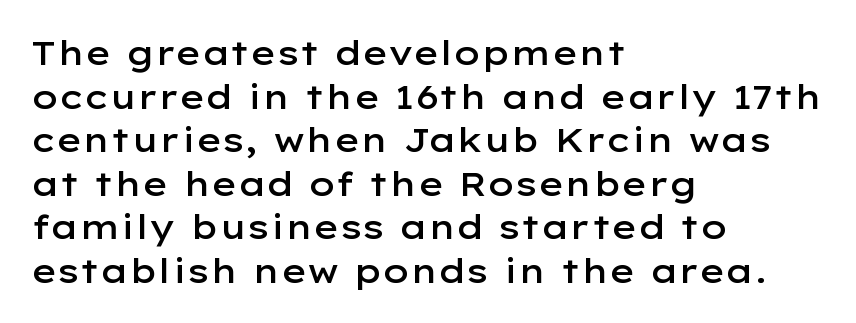
{"serif": "no", "italic": "no", "bold": "semi", "weight": "semibold", "width": "wide", "stroke_contrast": "low", "x_height": "medium", "monospaced": "no", "underline": "no", "align": "left", "line_spacing": "normal", "line_spacing_ratio": 1.28, "letter_spacing": "normal", "letter_spacing_em": 0.0, "glyph_px": 34}
